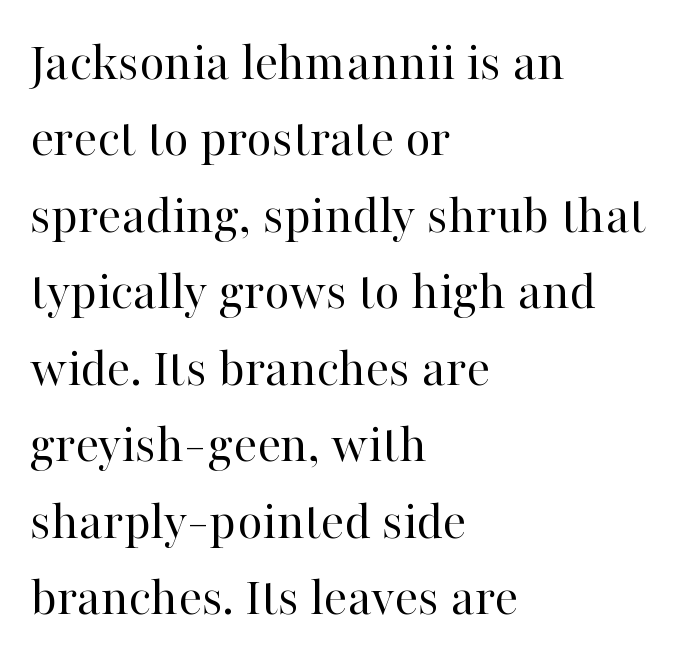
This rendering employs a face with finishing strokes, i.e., a serif. Summary of vertical rhythm: regular, with standard interline spacing. What stands out about the letter spacing? Nothing — it is the standard amount. The area under the type is left untouched.
